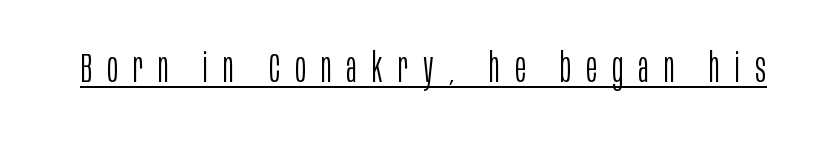
{"serif": "no", "italic": "no", "bold": "no", "weight": "light", "width": "condensed", "stroke_contrast": "low", "x_height": "large", "monospaced": "no", "underline": "yes", "letter_spacing": "wide", "letter_spacing_em": 0.37, "glyph_px": 41}
